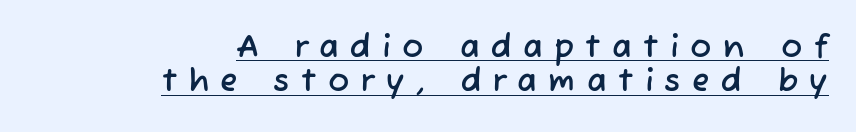
Q: Is the typeface a serif or a sans-serif typeface? A: Sans-serif.
Q: Is the text underlined? A: Yes.
Q: How is the paragraph aligned? A: Right-aligned.
Q: Is the spacing between letters normal or unusually wide? A: Unusually wide.
Q: Is the spacing between lines tight, normal or loose? A: Tight.
Q: Width (condensed, normal, or wide)? A: Normal.
Q: Stroke contrast? A: Low.
Q: x-height? A: Medium.
Q: Monospaced? A: No.
